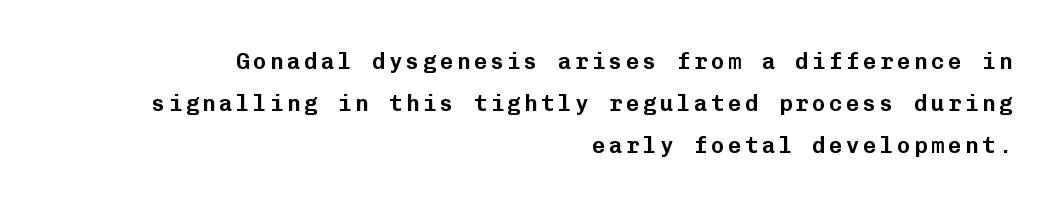
Which margin do the lines hug? The right one — the left edge is uneven. The space beneath each line is pristine and unruled. If you measured baseline to baseline, you'd find a long distance. Posture: upright roman.
